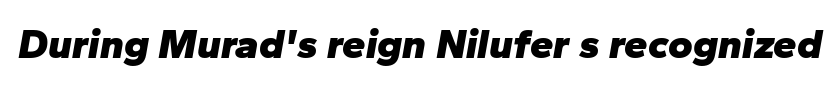
{"italic": "yes", "lean": "right", "slant_degrees": 10, "bold": "yes", "weight": "heavy", "width": "normal", "stroke_contrast": "low", "x_height": "medium", "monospaced": "no", "underline": "no", "letter_spacing": "normal", "letter_spacing_em": 0.0, "glyph_px": 42}
